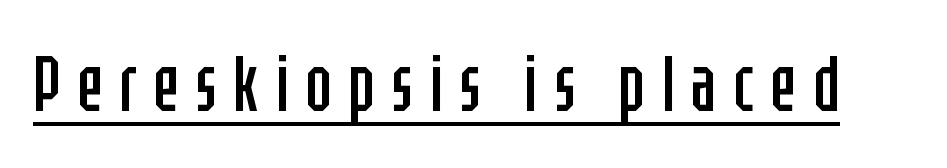
The image shows 78 px regular-weight, condensed sans-serif type, upright; set unusually wide letter spacing (+0.21 em), underlined; low stroke contrast and a large x-height.
